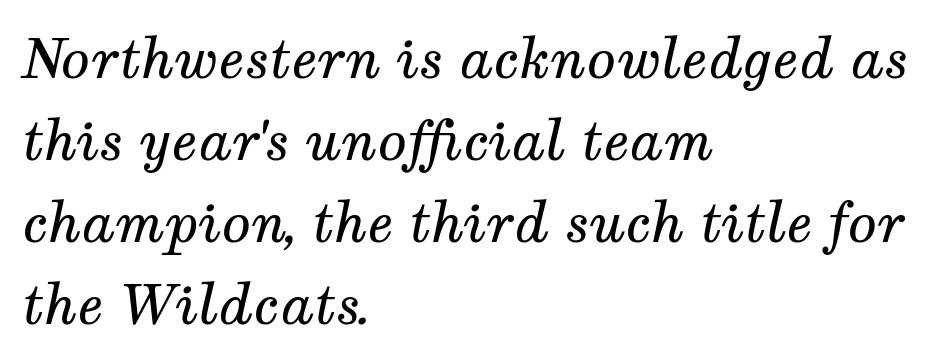
Q: Is the text bold? A: No.
Q: Is the text italic (slanted)? A: Yes, it leans right by about 12 degrees.
Q: Is the typeface a serif or a sans-serif typeface? A: Serif.
Q: Is the text underlined? A: No.
Q: How is the paragraph aligned? A: Left-aligned.
Q: Is the spacing between letters normal or unusually wide? A: Normal.
Q: Is the spacing between lines tight, normal or loose? A: Normal.
Q: Width (condensed, normal, or wide)? A: Normal.
Q: Stroke contrast? A: Medium.
Q: x-height? A: Medium.
Q: Monospaced? A: No.
